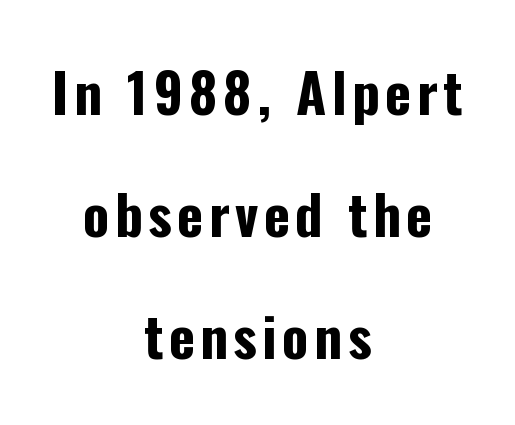
Just letters on the line, the space beneath them empty. A centered setting, common on invitations and titles, is used for this passage. The typeface chosen for these lines omits serifs. Baseline-to-baseline distance is far greater than the letter height.
